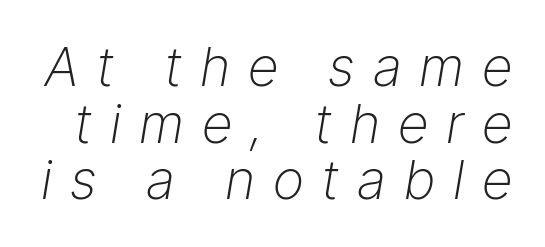
{"italic": "yes", "lean": "right", "slant_degrees": 9, "bold": "no", "weight": "light", "width": "normal", "stroke_contrast": "low", "x_height": "medium", "monospaced": "no", "underline": "no", "line_spacing": "tight", "line_spacing_ratio": 1.05, "letter_spacing": "wide", "letter_spacing_em": 0.33, "glyph_px": 54}
